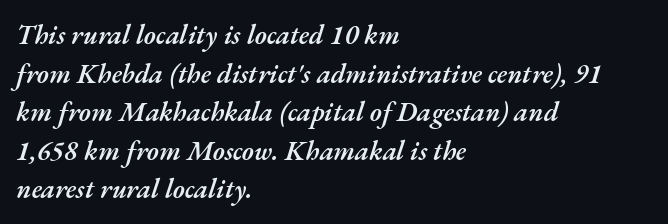
{"italic": "yes", "lean": "right", "slant_degrees": 17, "bold": "semi", "underline": "no", "align": "left", "line_spacing": "normal", "line_spacing_ratio": 1.43, "letter_spacing": "normal", "letter_spacing_em": 0.0, "glyph_px": 27}
